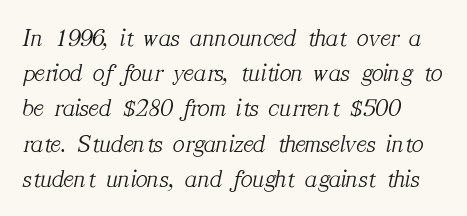
The image shows 25 px text type, italic (leaning right); set left-aligned, normal line spacing (1.41x), normal letter spacing, not underlined.
